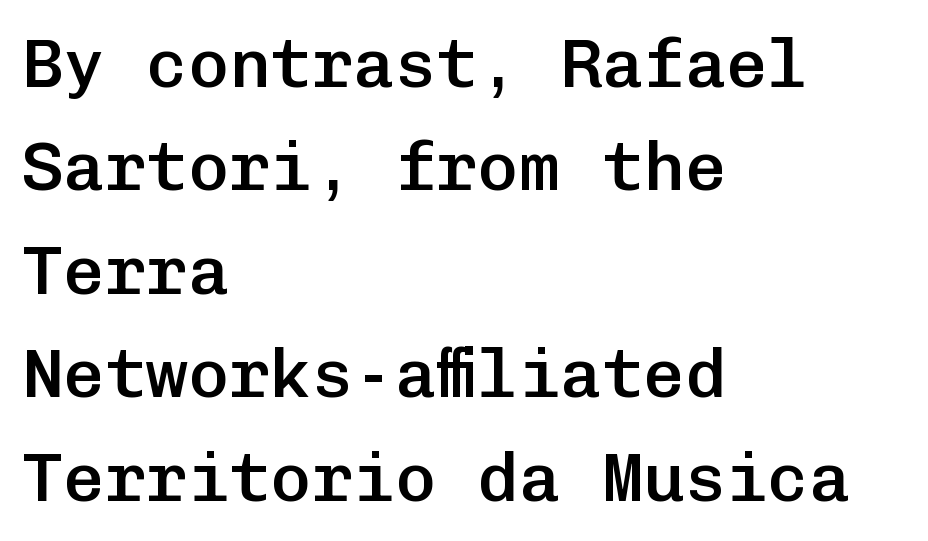
{"serif": "no", "italic": "no", "bold": "semi", "weight": "semibold", "width": "normal", "stroke_contrast": "low", "x_height": "medium", "monospaced": "yes", "underline": "no", "align": "left", "line_spacing": "normal", "line_spacing_ratio": 1.5, "letter_spacing": "normal", "letter_spacing_em": 0.0, "glyph_px": 69}
